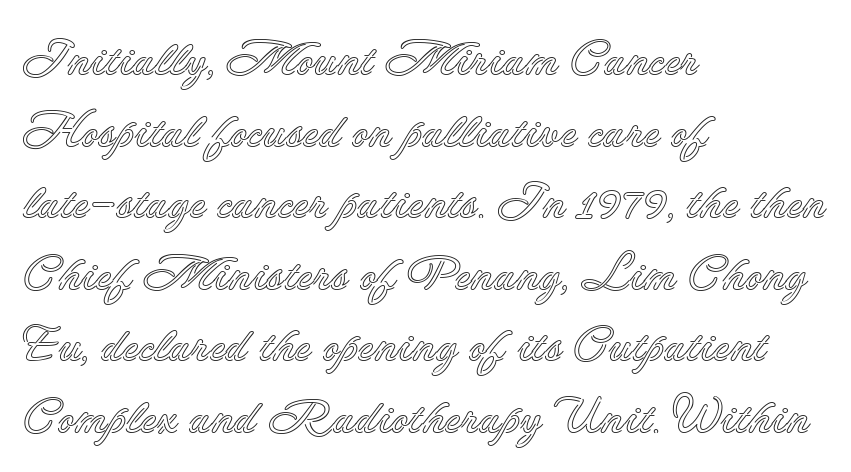
{"width": "normal", "x_height": "small", "monospaced": "no", "underline": "no", "align": "left", "line_spacing": "normal", "line_spacing_ratio": 1.49, "letter_spacing": "normal", "letter_spacing_em": 0.0, "glyph_px": 48}
